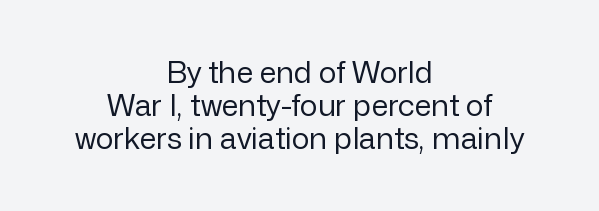
The image shows 30 px regular-weight sans-serif type, upright; set centered, tight line spacing (1.1x), normal letter spacing, not underlined; low stroke contrast and a medium x-height.
